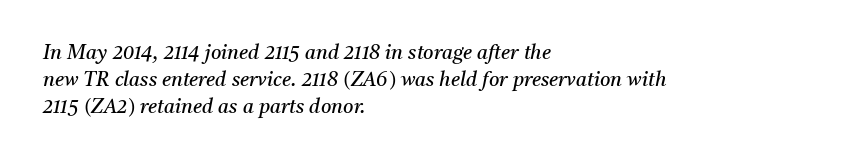
Q: Is the text bold? A: No.
Q: Is the text italic (slanted)? A: Yes, it leans right by about 11 degrees.
Q: Is the text underlined? A: No.
Q: How is the paragraph aligned? A: Left-aligned.
Q: Is the spacing between letters normal or unusually wide? A: Normal.
Q: Is the spacing between lines tight, normal or loose? A: Normal.
